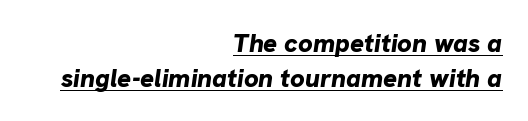
The image shows 26 px bold type, italic (leaning right); set right-aligned, normal line spacing (1.34x), normal letter spacing, underlined.
